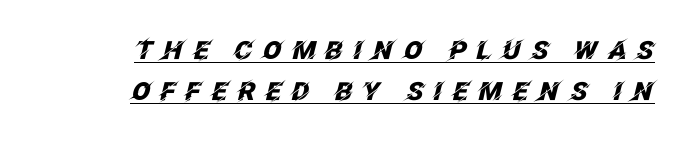
{"italic": "yes", "lean": "right", "slant_degrees": 12, "bold": "yes", "underline": "yes", "line_spacing": "normal", "line_spacing_ratio": 1.63, "letter_spacing": "wide", "letter_spacing_em": 0.38, "glyph_px": 25}
